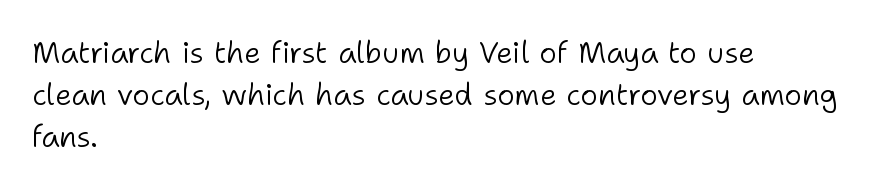
The rendering anchors every line to the left-hand side. The font sits on the lighter half of the weight spectrum, regular included. To sum up the face: it is a sans, with no serifs. Words appear dense and cohesive because spacing is normal. Designer's note — italics off, roman on. The rendering uses natural spacing where letterforms have individual widths.
